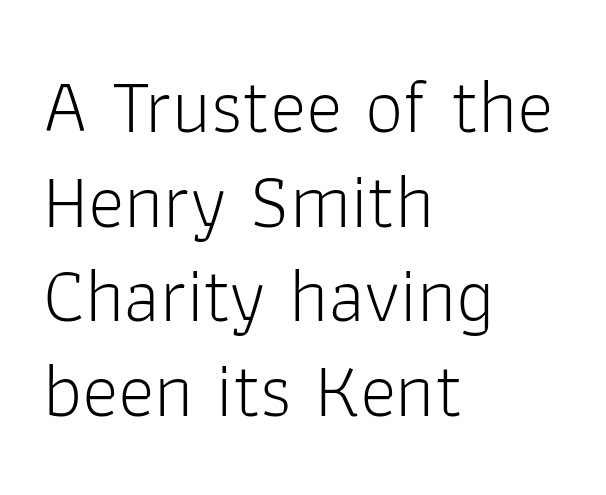
{"serif": "no", "italic": "no", "bold": "no", "weight": "light", "width": "normal", "stroke_contrast": "low", "x_height": "medium", "monospaced": "no", "underline": "no", "align": "left", "line_spacing_ratio": 1.23, "letter_spacing": "normal", "letter_spacing_em": 0.0, "glyph_px": 77}
